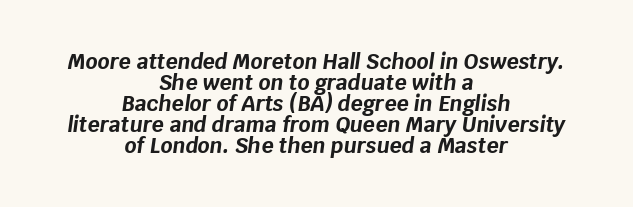
The block of text is dense from top to bottom, with scant space between rows. Layout note: lines centered. Lines of text with bare space underneath. Strokes here are thick enough to call this a true bold. The letters sit at their default tracking, neither squeezed nor spread.
